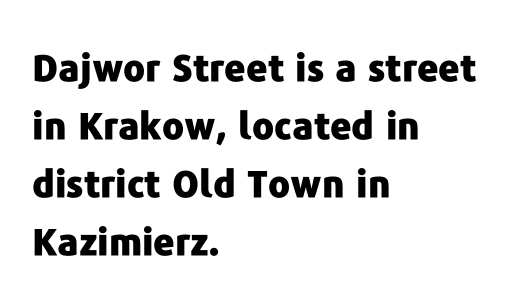
The image shows 37 px heavy sans-serif type, upright; set left-aligned, normal line spacing (1.57x), normal letter spacing, not underlined; low stroke contrast and a medium x-height.
